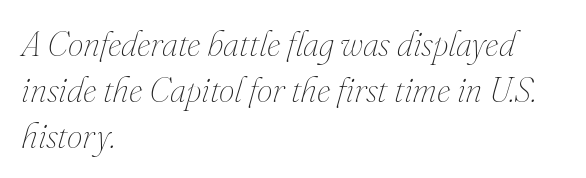
The image shows 35 px thin type, italic (leaning right); set left-aligned, normal line spacing (1.31x), normal letter spacing, not underlined; medium stroke contrast and a small x-height.
